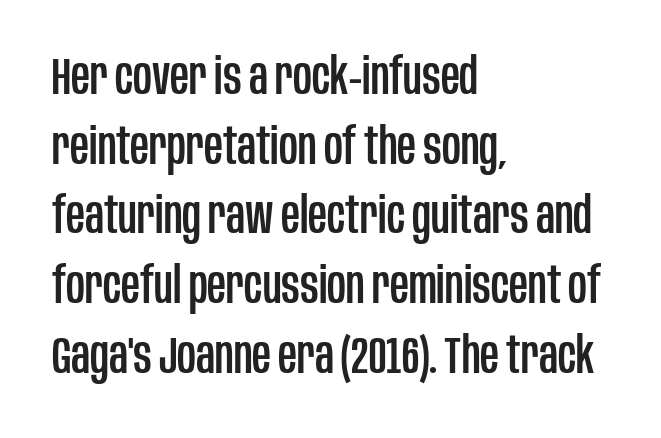
The image shows 52 px condensed sans-serif type, upright; set left-aligned, normal line spacing (1.34x), normal letter spacing, not underlined; low stroke contrast and a large x-height.
